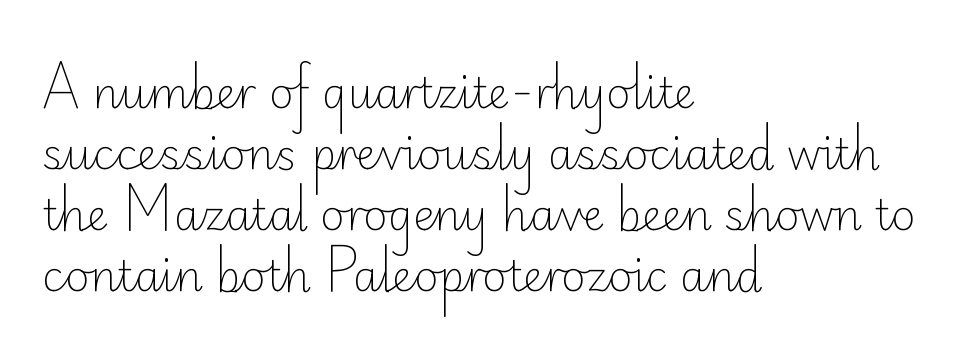
The image shows 42 px light sans-serif type, upright; set left-aligned, normal line spacing (1.45x), normal letter spacing, not underlined; low stroke contrast and a small x-height.
